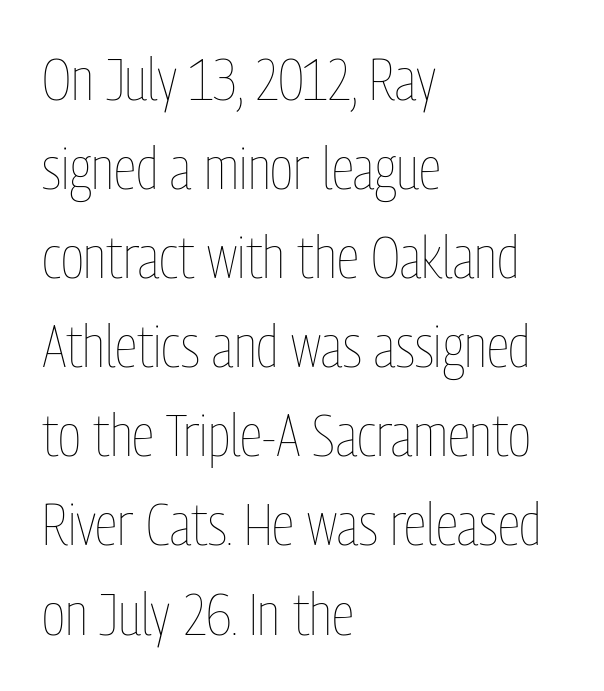
Q: Is the text bold? A: No.
Q: Is the text italic (slanted)? A: No, it is upright.
Q: Is the text underlined? A: No.
Q: How is the paragraph aligned? A: Left-aligned.
Q: Is the spacing between letters normal or unusually wide? A: Normal.
Q: Is the spacing between lines tight, normal or loose? A: Normal.
Q: Width (condensed, normal, or wide)? A: Condensed.
Q: Stroke contrast? A: Low.
Q: x-height? A: Medium.
Q: Monospaced? A: No.
